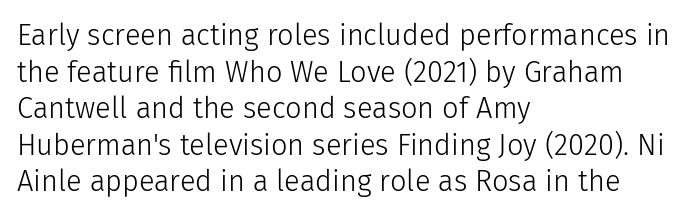
Q: Is the text bold? A: No.
Q: Is the text italic (slanted)? A: No, it is upright.
Q: Is the typeface a serif or a sans-serif typeface? A: Sans-serif.
Q: Is the text underlined? A: No.
Q: How is the paragraph aligned? A: Left-aligned.
Q: Is the spacing between letters normal or unusually wide? A: Normal.
Q: Is the spacing between lines tight, normal or loose? A: Normal.
Q: Width (condensed, normal, or wide)? A: Normal.
Q: Stroke contrast? A: Low.
Q: x-height? A: Medium.
Q: Monospaced? A: No.
